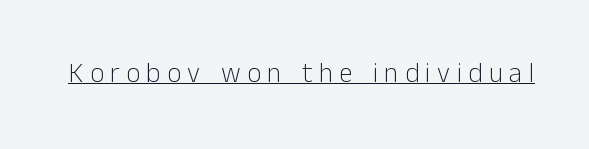
Stems here are at most as thick as an everyday book face. Looks like someone drew a line under every word here. The horizontal fit of the characters is loose and conspicuously gappy. Notice how the stems are strictly vertical — no italics here.
